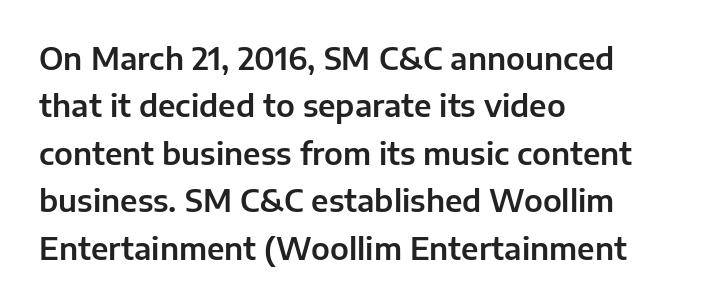
Q: Is the text italic (slanted)? A: No, it is upright.
Q: Is the typeface a serif or a sans-serif typeface? A: Sans-serif.
Q: Is the text underlined? A: No.
Q: How is the paragraph aligned? A: Left-aligned.
Q: Is the spacing between letters normal or unusually wide? A: Normal.
Q: Is the spacing between lines tight, normal or loose? A: Normal.
Q: Width (condensed, normal, or wide)? A: Normal.
Q: Stroke contrast? A: Low.
Q: x-height? A: Medium.
Q: Monospaced? A: No.
